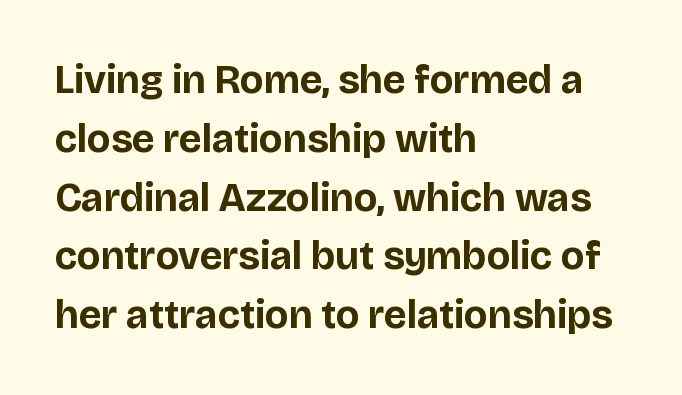
Italic: no, the glyphs are upright roman. The specimen omits any rule beneath the text block's lines. Does the type have serifs? No, each stem ends abruptly. The leading is moderate, giving the passage an even texture. Short and long lines alike share a common starting point at left. Varying glyph widths throughout — classic text-font behaviour.
